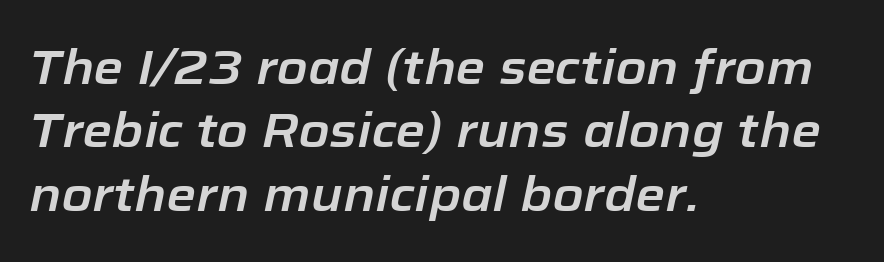
The image shows 48 px text type, italic (leaning right); set left-aligned, normal line spacing (1.32x), normal letter spacing, not underlined; low stroke contrast and a medium x-height.
